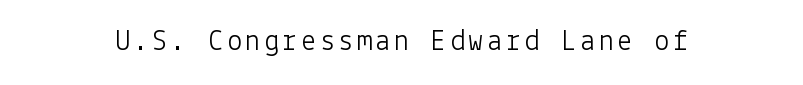
Q: Is the text bold? A: No.
Q: Is the text italic (slanted)? A: No, it is upright.
Q: Is the typeface a serif or a sans-serif typeface? A: Sans-serif.
Q: Is the text underlined? A: No.
Q: Width (condensed, normal, or wide)? A: Normal.
Q: Stroke contrast? A: Low.
Q: x-height? A: Medium.
